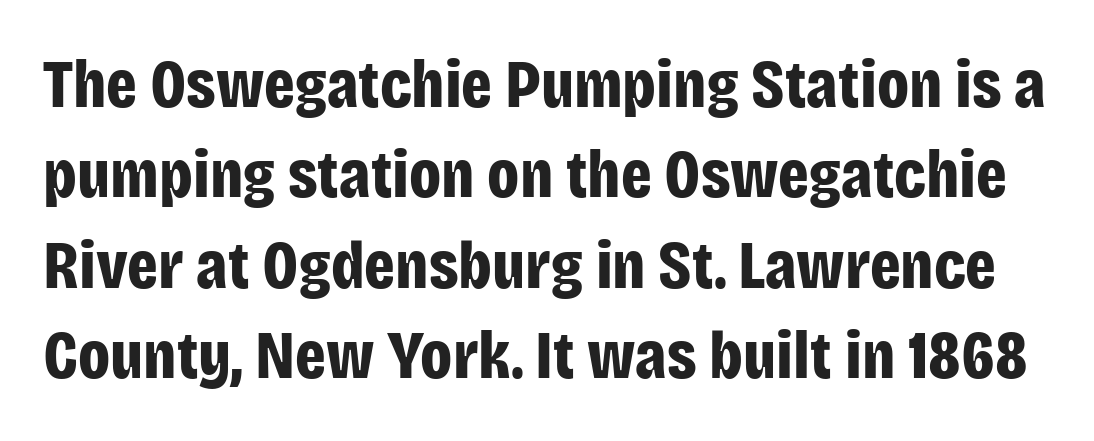
The image shows 68 px bold, condensed sans-serif type, upright; set normal line spacing (1.33x), normal letter spacing, not underlined; low stroke contrast and a large x-height.
